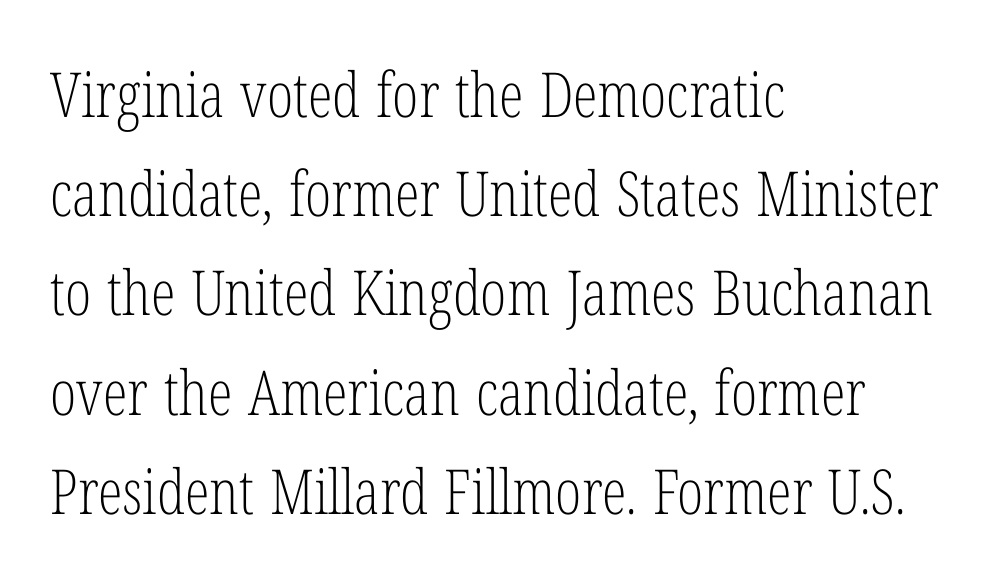
Default kerning and tracking; the words read as compact shapes. Horizontal bands of white between lines are of average thickness. Do the letters lean? They stand straight. The face used here is proportionally spaced, like ordinary book or web type.
